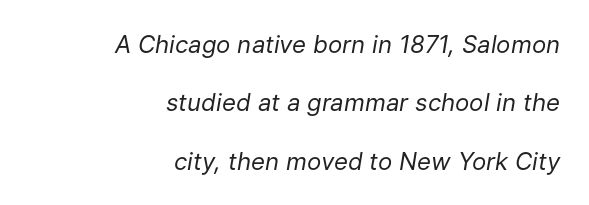
Q: Is the text bold? A: No.
Q: Is the text italic (slanted)? A: Yes, it leans right by about 9 degrees.
Q: Is the text underlined? A: No.
Q: How is the paragraph aligned? A: Right-aligned.
Q: Is the spacing between letters normal or unusually wide? A: Normal.
Q: Is the spacing between lines tight, normal or loose? A: Loose.
